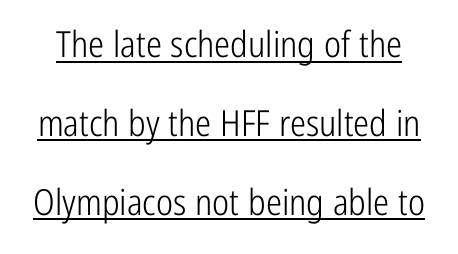
The image shows 36 px light, condensed sans-serif type, upright; set loose line spacing (2.19x), normal letter spacing, underlined; low stroke contrast and a medium x-height.
